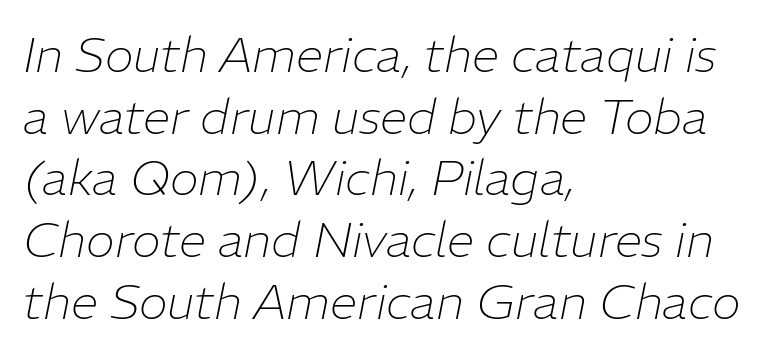
Q: Is the text bold? A: No.
Q: Is the text italic (slanted)? A: Yes, it leans right by about 11 degrees.
Q: Is the text underlined? A: No.
Q: How is the paragraph aligned? A: Left-aligned.
Q: Is the spacing between letters normal or unusually wide? A: Normal.
Q: Is the spacing between lines tight, normal or loose? A: Normal.
Q: Width (condensed, normal, or wide)? A: Normal.
Q: Stroke contrast? A: Low.
Q: x-height? A: Medium.
Q: Monospaced? A: No.
